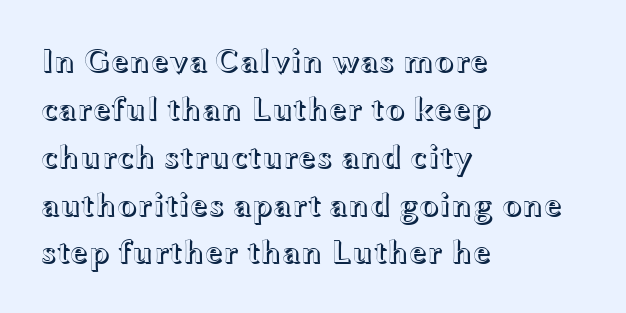
{"italic": "no", "width": "wide", "x_height": "medium", "monospaced": "no", "underline": "no", "align": "left", "line_spacing": "normal", "line_spacing_ratio": 1.45, "letter_spacing": "normal", "letter_spacing_em": 0.0, "glyph_px": 33}
